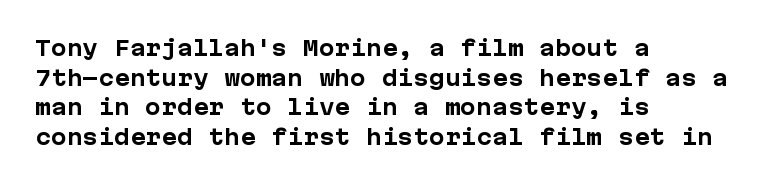
Q: Is the text bold? A: Yes.
Q: Is the text italic (slanted)? A: No, it is upright.
Q: Is the text underlined? A: No.
Q: How is the paragraph aligned? A: Left-aligned.
Q: Is the spacing between letters normal or unusually wide? A: Normal.
Q: Is the spacing between lines tight, normal or loose? A: Normal.
